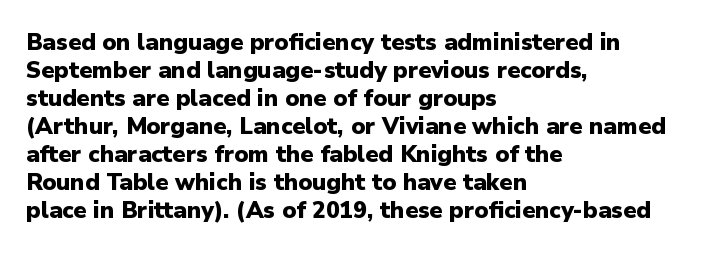
Q: Is the text bold? A: Yes.
Q: Is the text italic (slanted)? A: No, it is upright.
Q: Is the text underlined? A: No.
Q: How is the paragraph aligned? A: Left-aligned.
Q: Is the spacing between letters normal or unusually wide? A: Normal.
